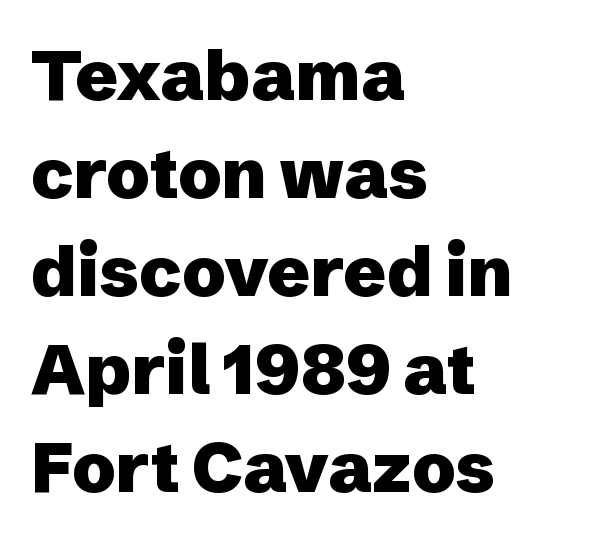
Regarding serifs, this sample does without them. Weight check: bold — yes, fully. The leading is moderate, giving the passage an even texture. You can tell it's not italic because the verticals are truly vertical.
